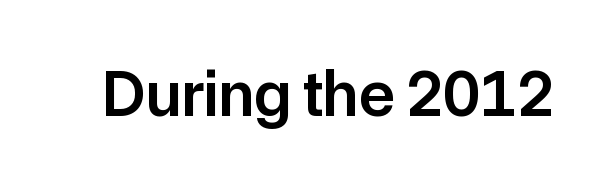
Looks like regular typesetting: each glyph gets only the width it needs. A somewhat darkened texture: the type is semibold rather than bold. Nope, no serifs anywhere on these letters. Italic? Not at all — the glyphs are vertical. The letters sit at their default tracking, neither squeezed nor spread.
